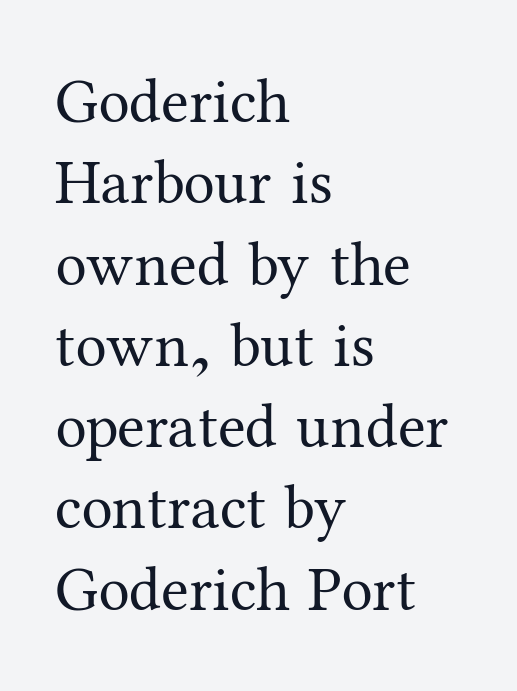
Q: Is the text bold? A: No.
Q: Is the text italic (slanted)? A: No, it is upright.
Q: Is the typeface a serif or a sans-serif typeface? A: Serif.
Q: Is the text underlined? A: No.
Q: How is the paragraph aligned? A: Left-aligned.
Q: Is the spacing between letters normal or unusually wide? A: Normal.
Q: Is the spacing between lines tight, normal or loose? A: Normal.
Q: Width (condensed, normal, or wide)? A: Normal.
Q: Stroke contrast? A: Medium.
Q: x-height? A: Medium.
Q: Monospaced? A: No.
